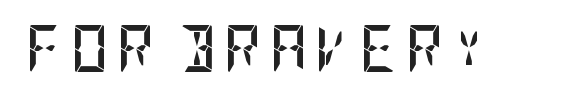
The font is running at its bold setting. Descender tails drop into unmarked territory. Notice how the stems are strictly vertical — no italics here. Letterform terminals end flat and unadorned throughout the passage.
